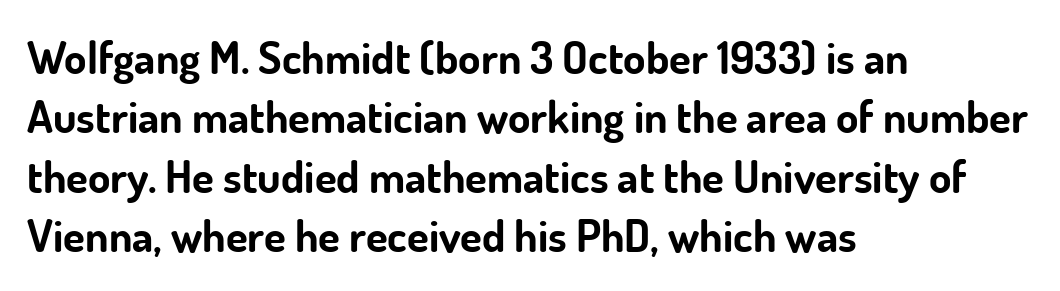
Look at the stroke-to-counter ratio: heavy, a bold. Nothing unusual about the tracking: characters are spaced as the font intends. A bare baseline throughout the passage. In terms of letterform style, serifs are entirely absent. Every stem runs plumb, perpendicular to the baseline.
